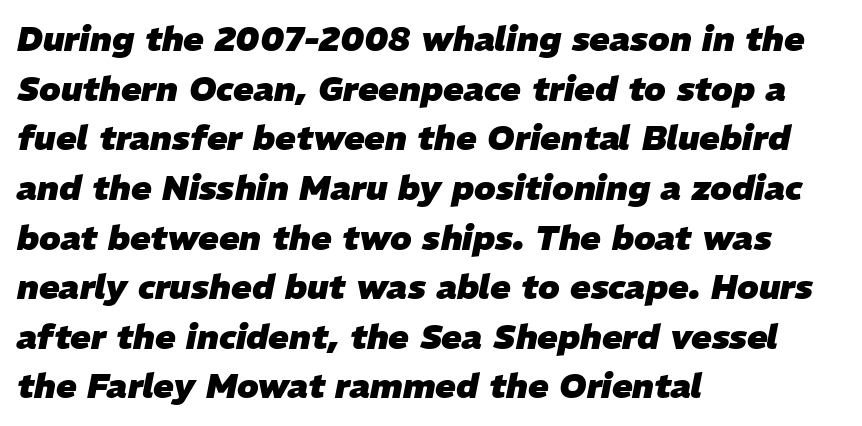
The image shows 34 px heavy type, italic (leaning right); set left-aligned, normal line spacing (1.46x), normal letter spacing, not underlined; low stroke contrast and a medium x-height.
